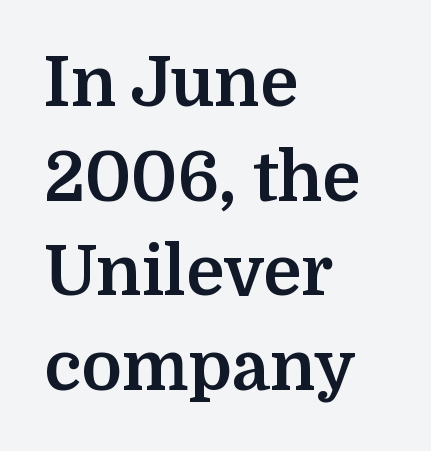
{"serif": "yes", "italic": "no", "bold": "yes", "weight": "bold", "width": "normal", "stroke_contrast": "medium", "x_height": "medium", "monospaced": "no", "underline": "no", "align": "left", "line_spacing": "normal", "line_spacing_ratio": 1.39, "letter_spacing": "normal", "letter_spacing_em": 0.0, "glyph_px": 68}
